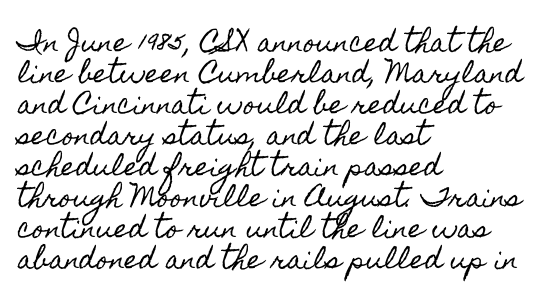
Q: Is the text italic (slanted)? A: Yes.
Q: Is the text underlined? A: No.
Q: How is the paragraph aligned? A: Left-aligned.
Q: Is the spacing between letters normal or unusually wide? A: Normal.
